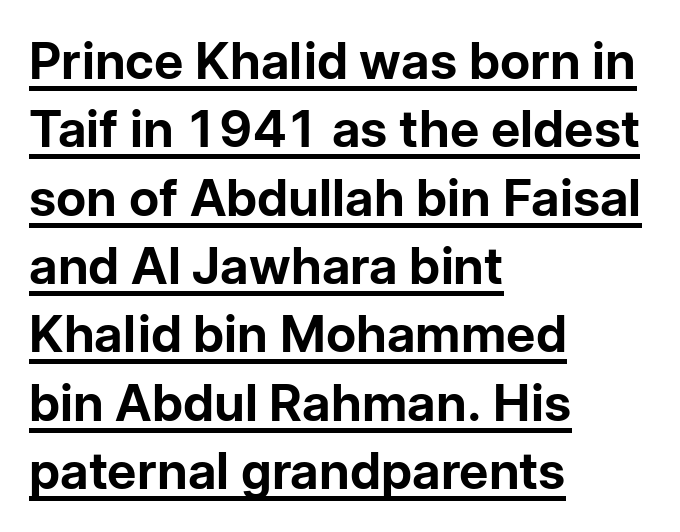
Q: Is the text bold? A: Yes.
Q: Is the text italic (slanted)? A: No, it is upright.
Q: Is the typeface a serif or a sans-serif typeface? A: Sans-serif.
Q: Is the text underlined? A: Yes.
Q: How is the paragraph aligned? A: Left-aligned.
Q: Is the spacing between letters normal or unusually wide? A: Normal.
Q: Is the spacing between lines tight, normal or loose? A: Normal.
Q: Width (condensed, normal, or wide)? A: Normal.
Q: Stroke contrast? A: Low.
Q: x-height? A: Medium.
Q: Monospaced? A: No.
